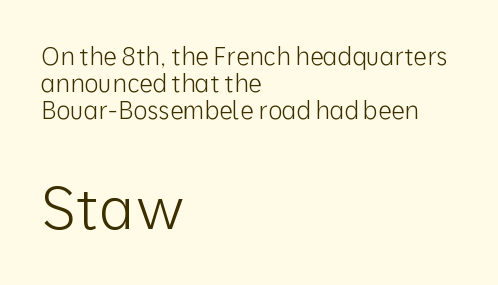
This is not heavy type; no bold has been used. Caption: multi-line text, flush left, ragged right. The typeface chosen for these lines omits serifs. The gaps between neighbouring characters are ordinary and unremarkable. These lines huddle together more closely than default settings would place them. The space directly below the letters is spotless.
